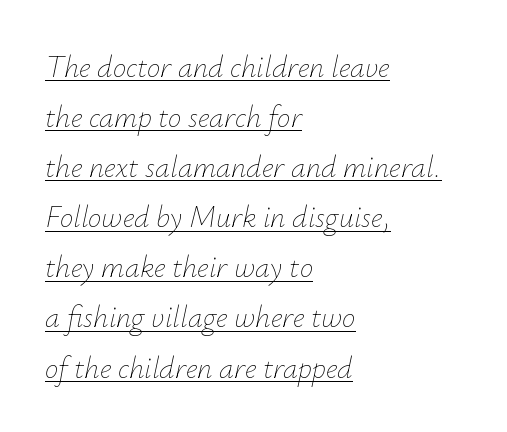
The rendered words wear a rule along their underside. No heavy texture on the line: the type isn't bold. Horizontal alignment here is leftward, the default for most running prose. It's the slanting kind of type.
